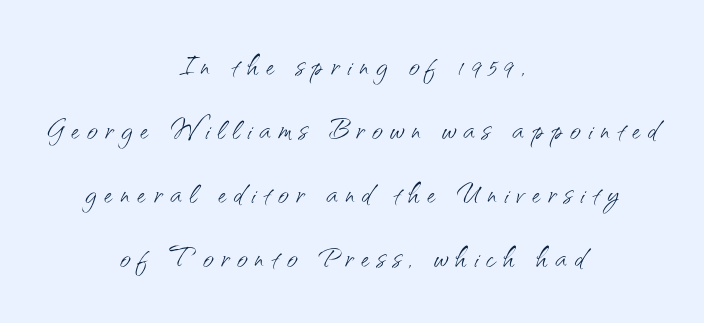
Q: Is the text bold? A: No.
Q: Is the text italic (slanted)? A: Yes.
Q: Is the typeface a serif or a sans-serif typeface? A: Sans-serif.
Q: Is the text underlined? A: No.
Q: How is the paragraph aligned? A: Centered.
Q: Is the spacing between letters normal or unusually wide? A: Unusually wide.
Q: Width (condensed, normal, or wide)? A: Normal.
Q: Stroke contrast? A: Medium.
Q: x-height? A: Small.
Q: Monospaced? A: No.
